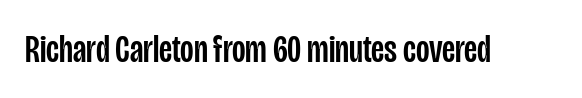
The image shows 39 px condensed sans-serif type, upright; set normal letter spacing, not underlined; low stroke contrast and a large x-height.
